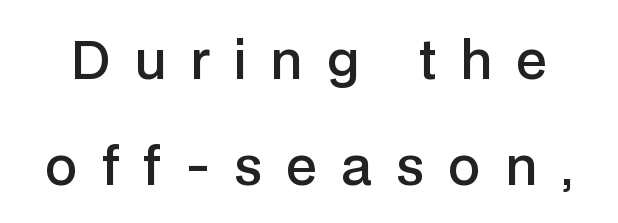
The image shows 52 px semibold sans-serif type, upright; set loose line spacing (2.04x), unusually wide letter spacing (+0.46 em), not underlined; low stroke contrast and a medium x-height.
